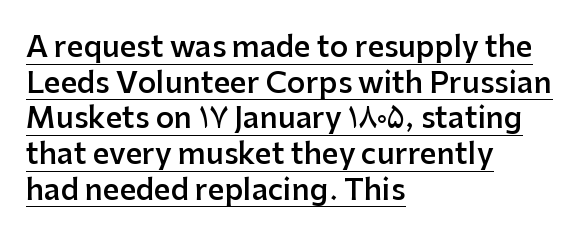
Leftover space on each line is placed entirely after the last word. The type family on display is of the sans-serif kind. Descenders here cross a horizontal rule under the line. Weight: semibold (demi).
